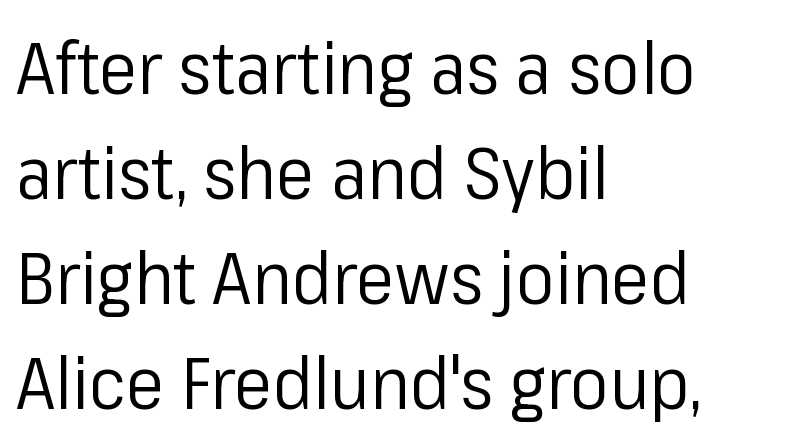
{"serif": "no", "italic": "no", "bold": "no", "weight": "regular", "width": "normal", "stroke_contrast": "low", "x_height": "medium", "monospaced": "no", "underline": "no", "align": "left", "line_spacing": "normal", "line_spacing_ratio": 1.46, "letter_spacing": "normal", "letter_spacing_em": 0.0, "glyph_px": 72}
